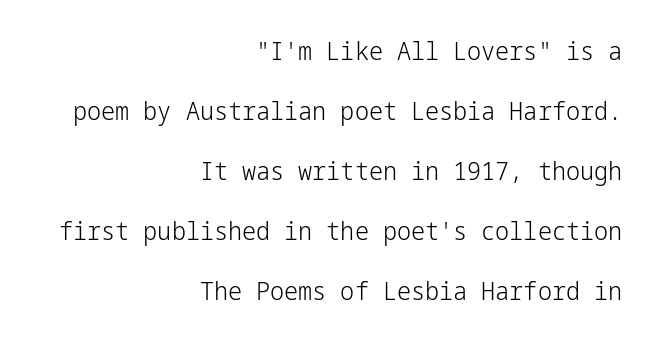
{"italic": "no", "bold": "no", "underline": "no", "align": "right", "line_spacing": "loose", "line_spacing_ratio": 2.4, "letter_spacing": "normal", "letter_spacing_em": 0.0, "glyph_px": 25}
